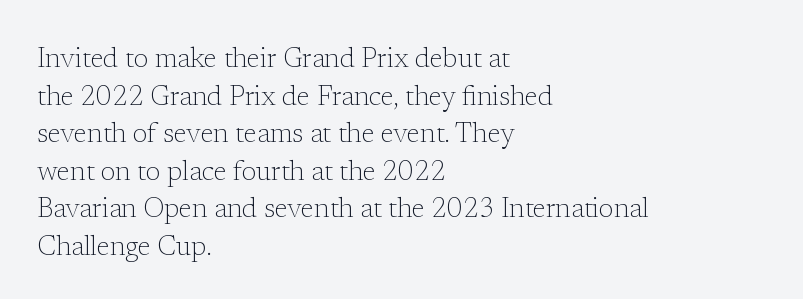
The image shows 27 px text type, upright; set left-aligned, normal line spacing (1.39x), normal letter spacing, not underlined.
